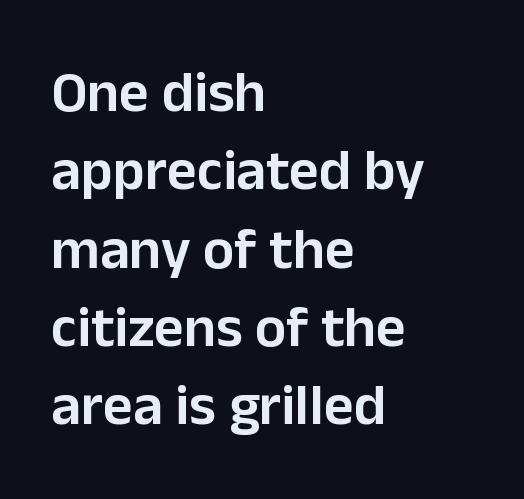
The image shows 58 px semibold sans-serif type, upright; set left-aligned, normal line spacing (1.35x), normal letter spacing, not underlined; low stroke contrast and a medium x-height.
